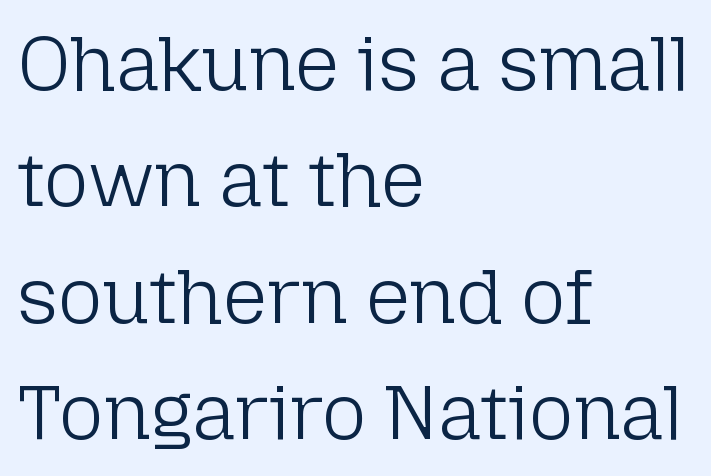
The image shows 77 px light sans-serif type, upright; set left-aligned, normal line spacing (1.51x), normal letter spacing, not underlined; low stroke contrast and a medium x-height.
